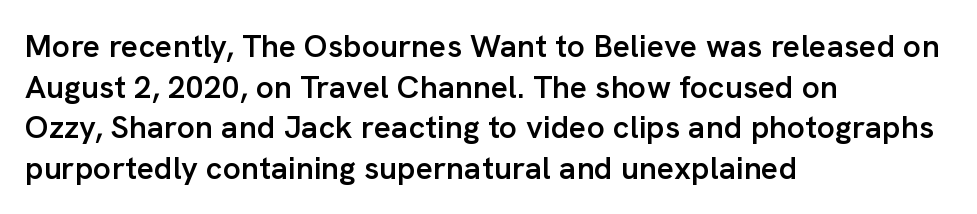
Q: Is the text bold? A: Semi-bold.
Q: Is the text italic (slanted)? A: No, it is upright.
Q: Is the typeface a serif or a sans-serif typeface? A: Sans-serif.
Q: Is the text underlined? A: No.
Q: How is the paragraph aligned? A: Left-aligned.
Q: Is the spacing between letters normal or unusually wide? A: Normal.
Q: Is the spacing between lines tight, normal or loose? A: Normal.
Q: Width (condensed, normal, or wide)? A: Normal.
Q: Stroke contrast? A: Low.
Q: x-height? A: Medium.
Q: Monospaced? A: No.
